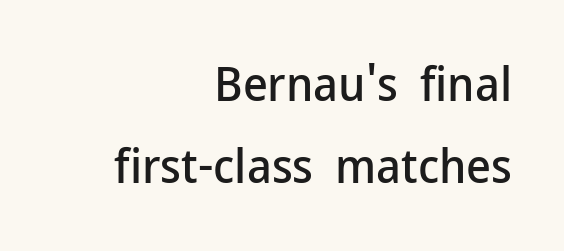
The image shows 48 px sans-serif type, upright; set right-aligned, line spacing 1.71x, normal letter spacing, not underlined; low stroke contrast and a medium x-height.
